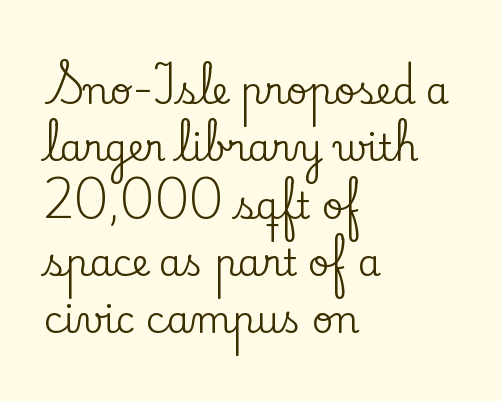
Baseline-to-baseline distance is the conventional proportion of letter height. You could not count columns in this text — the font is proportionally spaced. Here the glyphs are tracked normally, forming tight word shapes. This is the regular roman posture of the typeface. Lines of text with bare space underneath.
